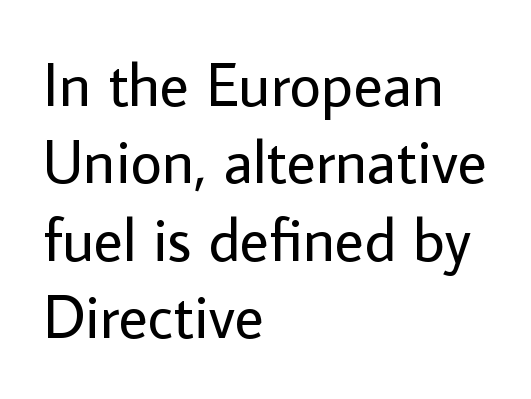
Q: Is the text bold? A: No.
Q: Is the text italic (slanted)? A: No, it is upright.
Q: Is the typeface a serif or a sans-serif typeface? A: Sans-serif.
Q: Is the text underlined? A: No.
Q: How is the paragraph aligned? A: Left-aligned.
Q: Is the spacing between letters normal or unusually wide? A: Normal.
Q: Is the spacing between lines tight, normal or loose? A: Normal.
Q: Width (condensed, normal, or wide)? A: Normal.
Q: Stroke contrast? A: Low.
Q: x-height? A: Medium.
Q: Monospaced? A: No.
